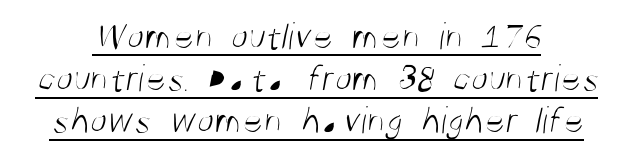
Q: Is the text bold? A: No.
Q: Is the typeface a serif or a sans-serif typeface? A: Sans-serif.
Q: Is the text underlined? A: Yes.
Q: How is the paragraph aligned? A: Centered.
Q: Is the spacing between letters normal or unusually wide? A: Normal.
Q: Is the spacing between lines tight, normal or loose? A: Tight.
Q: Width (condensed, normal, or wide)? A: Condensed.
Q: Stroke contrast? A: Medium.
Q: x-height? A: Large.
Q: Monospaced? A: No.
